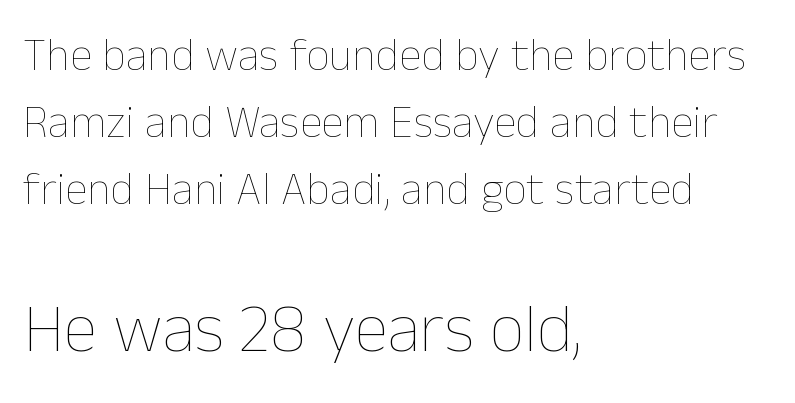
{"italic": "no", "bold": "no", "weight": "thin", "width": "normal", "stroke_contrast": "low", "x_height": "medium", "monospaced": "no", "underline": "no", "align": "left", "line_spacing": "normal", "line_spacing_ratio": 1.46, "letter_spacing": "normal", "letter_spacing_em": 0.0, "larger_block": "second", "size_ratio": 1.5, "glyph_px": 69}
